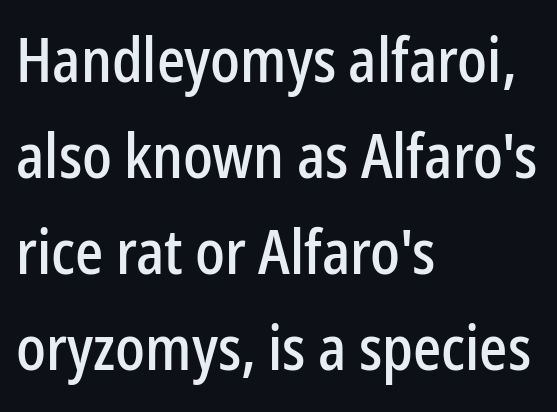
Q: Is the text italic (slanted)? A: No, it is upright.
Q: Is the typeface a serif or a sans-serif typeface? A: Sans-serif.
Q: Is the text underlined? A: No.
Q: How is the paragraph aligned? A: Left-aligned.
Q: Is the spacing between letters normal or unusually wide? A: Normal.
Q: Is the spacing between lines tight, normal or loose? A: Normal.
Q: Width (condensed, normal, or wide)? A: Condensed.
Q: Stroke contrast? A: Low.
Q: x-height? A: Medium.
Q: Monospaced? A: No.
